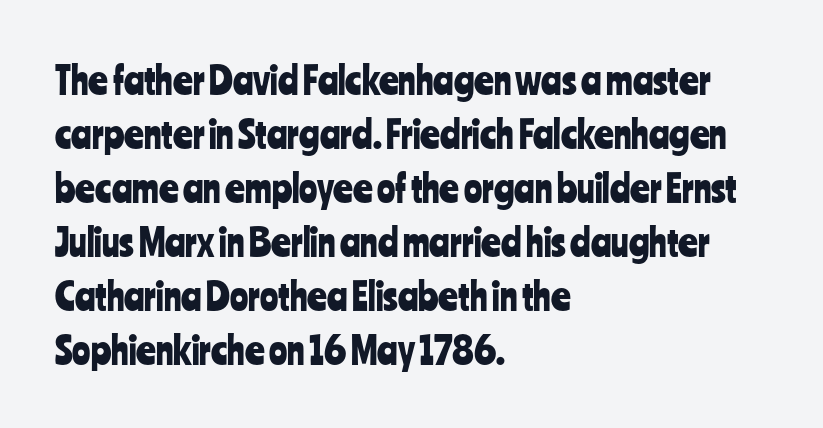
Q: Is the text italic (slanted)? A: No, it is upright.
Q: Is the typeface a serif or a sans-serif typeface? A: Sans-serif.
Q: Is the text underlined? A: No.
Q: How is the paragraph aligned? A: Left-aligned.
Q: Is the spacing between letters normal or unusually wide? A: Normal.
Q: Is the spacing between lines tight, normal or loose? A: Normal.
Q: Width (condensed, normal, or wide)? A: Condensed.
Q: Stroke contrast? A: Low.
Q: x-height? A: Medium.
Q: Monospaced? A: No.
